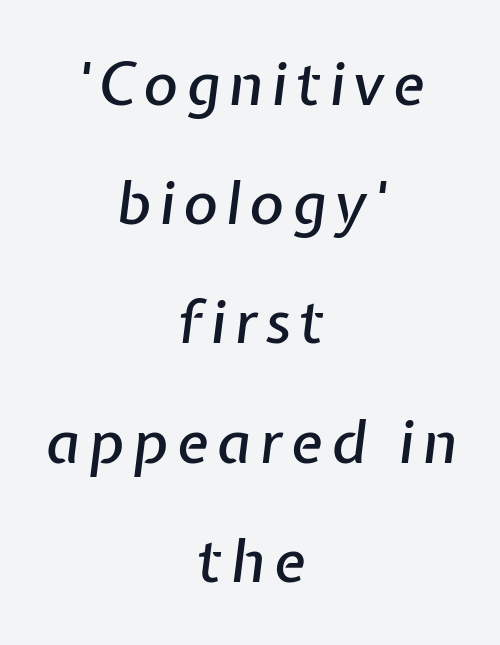
{"italic": "yes", "lean": "right", "slant_degrees": 7, "width": "normal", "stroke_contrast": "low", "x_height": "medium", "monospaced": "no", "underline": "no", "align": "center", "line_spacing": "loose", "line_spacing_ratio": 2.02, "glyph_px": 59}
